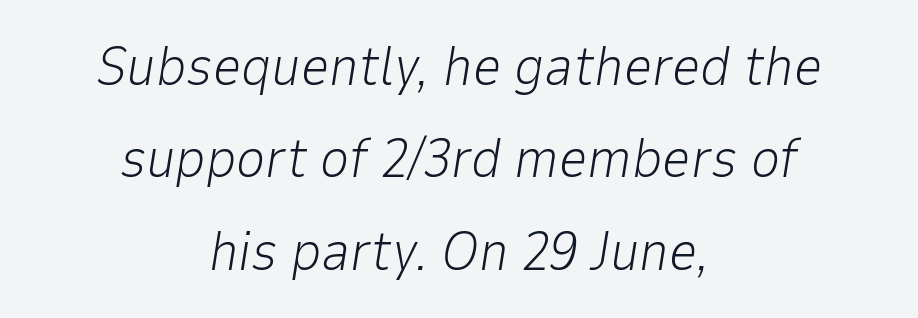
Q: Is the text bold? A: No.
Q: Is the text italic (slanted)? A: Yes, it leans right by about 9 degrees.
Q: Is the text underlined? A: No.
Q: How is the paragraph aligned? A: Centered.
Q: Is the spacing between letters normal or unusually wide? A: Normal.
Q: Is the spacing between lines tight, normal or loose? A: Normal.
Q: Width (condensed, normal, or wide)? A: Normal.
Q: Stroke contrast? A: Low.
Q: x-height? A: Medium.
Q: Monospaced? A: No.
